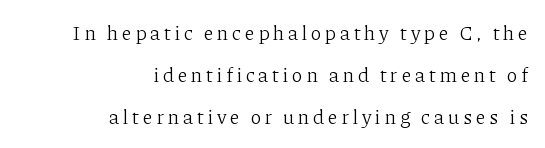
{"italic": "no", "bold": "no", "underline": "no", "align": "right", "line_spacing": "loose", "line_spacing_ratio": 2.1, "glyph_px": 20}
